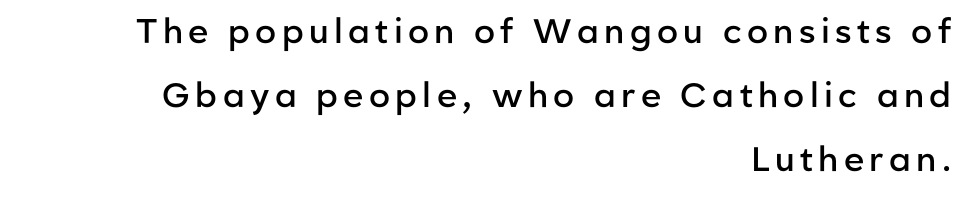
The letters carry no serifs — their stems end cleanly without finishing strokes. The typesetting leans somewhat heavy: a semibold. In CSS terms this would be text-align: right. Think of a printed novel: that variable character pitch is what you see here.
